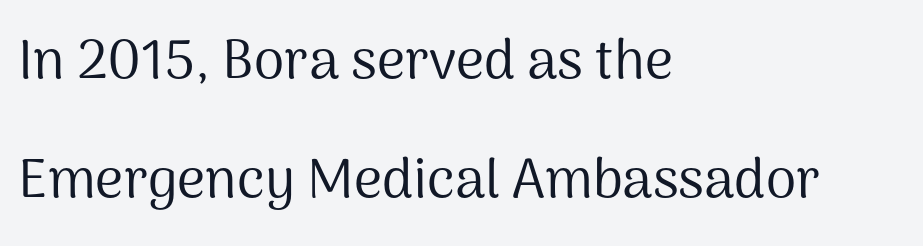
The image shows 55 px regular-weight sans-serif type, upright; set left-aligned, loose line spacing (2.16x), normal letter spacing, not underlined; medium stroke contrast and a medium x-height.
